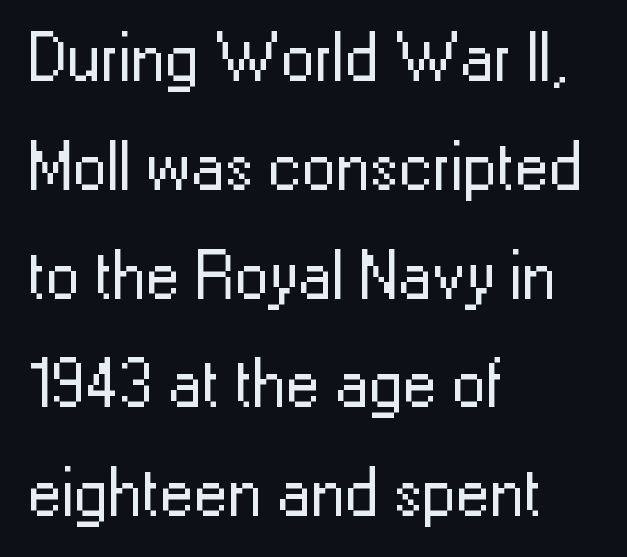
Q: Is the text bold? A: No.
Q: Is the text italic (slanted)? A: No, it is upright.
Q: Is the typeface a serif or a sans-serif typeface? A: Sans-serif.
Q: Is the text underlined? A: No.
Q: How is the paragraph aligned? A: Left-aligned.
Q: Is the spacing between letters normal or unusually wide? A: Normal.
Q: Is the spacing between lines tight, normal or loose? A: Normal.
Q: Width (condensed, normal, or wide)? A: Normal.
Q: Stroke contrast? A: Low.
Q: x-height? A: Medium.
Q: Monospaced? A: No.
